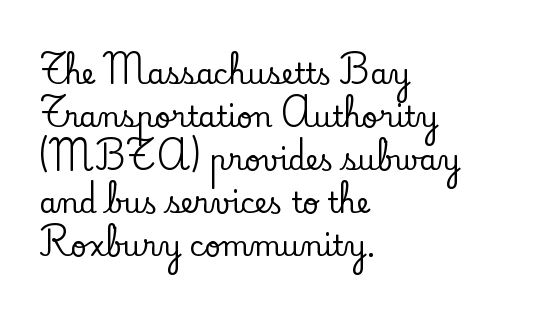
The image shows 28 px serif type, upright; set left-aligned, normal line spacing (1.54x), normal letter spacing, not underlined; low stroke contrast and a small x-height.
